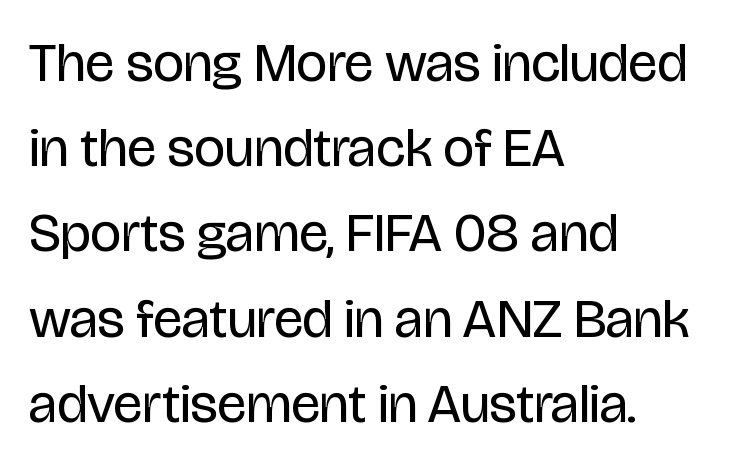
Q: Is the text bold? A: No.
Q: Is the text italic (slanted)? A: No, it is upright.
Q: Is the typeface a serif or a sans-serif typeface? A: Sans-serif.
Q: Is the text underlined? A: No.
Q: How is the paragraph aligned? A: Left-aligned.
Q: Is the spacing between letters normal or unusually wide? A: Normal.
Q: Is the spacing between lines tight, normal or loose? A: Normal.
Q: Width (condensed, normal, or wide)? A: Condensed.
Q: Stroke contrast? A: Low.
Q: x-height? A: Large.
Q: Monospaced? A: No.
